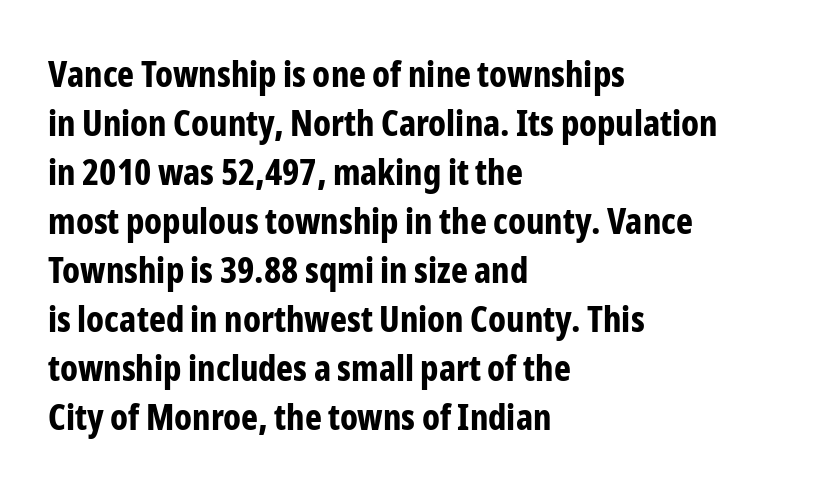
Q: Is the text bold? A: Yes.
Q: Is the text italic (slanted)? A: No, it is upright.
Q: Is the typeface a serif or a sans-serif typeface? A: Sans-serif.
Q: Is the text underlined? A: No.
Q: How is the paragraph aligned? A: Left-aligned.
Q: Is the spacing between letters normal or unusually wide? A: Normal.
Q: Is the spacing between lines tight, normal or loose? A: Normal.
Q: Width (condensed, normal, or wide)? A: Condensed.
Q: Stroke contrast? A: Low.
Q: x-height? A: Medium.
Q: Monospaced? A: No.
